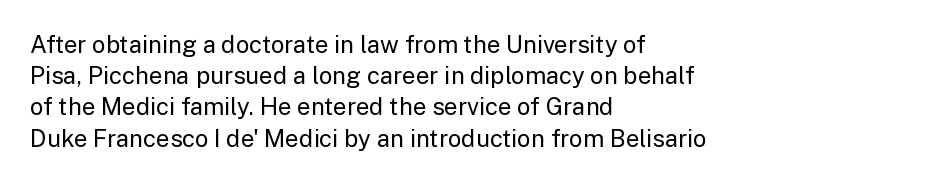
Q: Is the text bold? A: No.
Q: Is the text italic (slanted)? A: No, it is upright.
Q: Is the text underlined? A: No.
Q: How is the paragraph aligned? A: Left-aligned.
Q: Is the spacing between letters normal or unusually wide? A: Normal.
Q: Is the spacing between lines tight, normal or loose? A: Normal.
